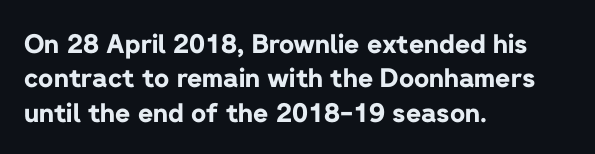
{"italic": "no", "bold": "yes", "underline": "no", "align": "left", "line_spacing": "normal", "line_spacing_ratio": 1.32, "letter_spacing": "normal", "letter_spacing_em": 0.0, "glyph_px": 26}
